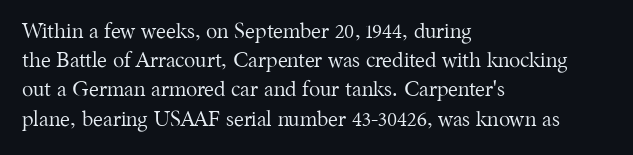
{"italic": "no", "bold": "no", "underline": "no", "align": "left", "line_spacing": "normal", "line_spacing_ratio": 1.39, "letter_spacing": "normal", "letter_spacing_em": 0.0, "glyph_px": 21}
